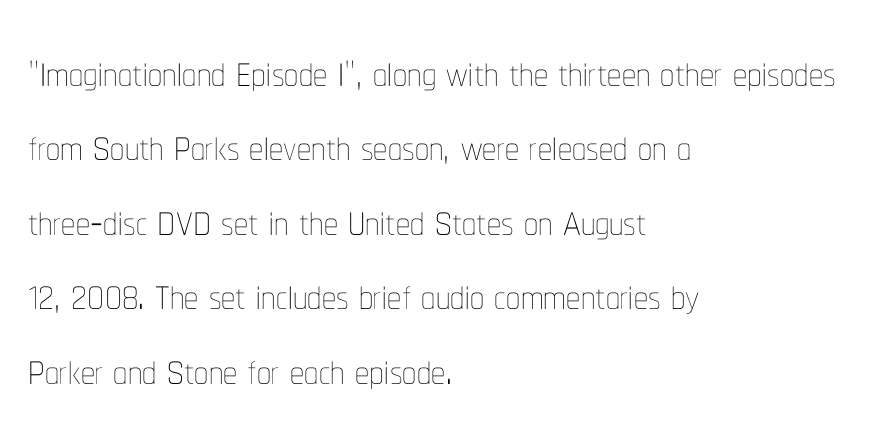
Q: Is the text bold? A: No.
Q: Is the text italic (slanted)? A: No, it is upright.
Q: Is the text underlined? A: No.
Q: How is the paragraph aligned? A: Left-aligned.
Q: Is the spacing between letters normal or unusually wide? A: Normal.
Q: Is the spacing between lines tight, normal or loose? A: Normal.
Q: Width (condensed, normal, or wide)? A: Condensed.
Q: Stroke contrast? A: Low.
Q: x-height? A: Medium.
Q: Monospaced? A: No.
